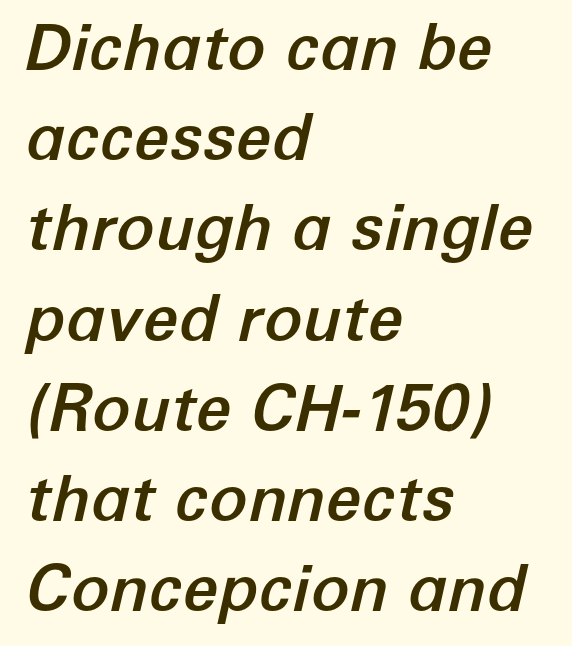
Q: Is the text italic (slanted)? A: Yes, it leans right by about 12 degrees.
Q: Is the text underlined? A: No.
Q: How is the paragraph aligned? A: Left-aligned.
Q: Is the spacing between letters normal or unusually wide? A: Normal.
Q: Is the spacing between lines tight, normal or loose? A: Normal.
Q: Width (condensed, normal, or wide)? A: Normal.
Q: Stroke contrast? A: Low.
Q: x-height? A: Medium.
Q: Monospaced? A: No.
